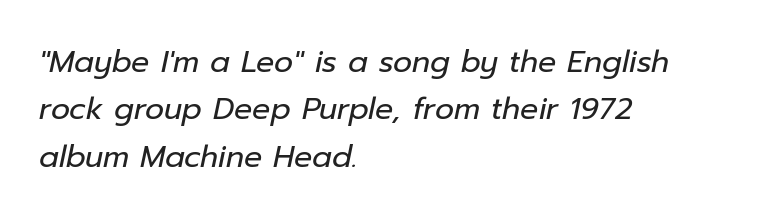
Q: Is the text bold? A: No.
Q: Is the text italic (slanted)? A: Yes, it leans right by about 12 degrees.
Q: Is the text underlined? A: No.
Q: How is the paragraph aligned? A: Left-aligned.
Q: Is the spacing between letters normal or unusually wide? A: Normal.
Q: Is the spacing between lines tight, normal or loose? A: Normal.
Q: Width (condensed, normal, or wide)? A: Normal.
Q: Stroke contrast? A: Low.
Q: x-height? A: Medium.
Q: Monospaced? A: No.
